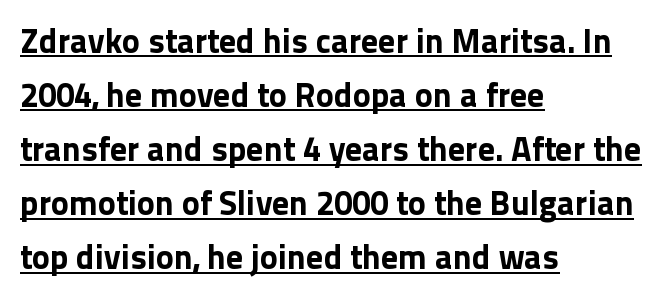
The image shows 34 px bold sans-serif type, upright; set left-aligned, normal line spacing (1.59x), normal letter spacing, underlined; a medium x-height.
